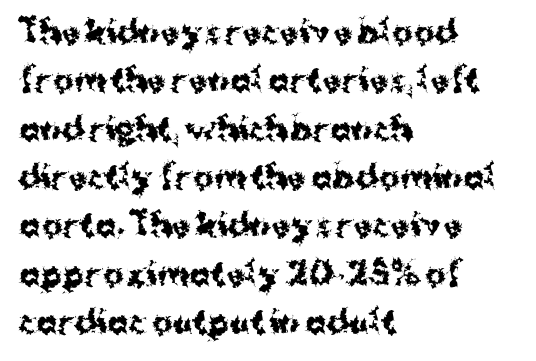
Q: Is the text bold? A: Yes.
Q: Is the text italic (slanted)? A: No, it is upright.
Q: Is the typeface a serif or a sans-serif typeface? A: Sans-serif.
Q: Is the text underlined? A: No.
Q: How is the paragraph aligned? A: Left-aligned.
Q: Is the spacing between letters normal or unusually wide? A: Normal.
Q: Is the spacing between lines tight, normal or loose? A: Normal.
Q: Width (condensed, normal, or wide)? A: Normal.
Q: Stroke contrast? A: Medium.
Q: x-height? A: Medium.
Q: Monospaced? A: No.
